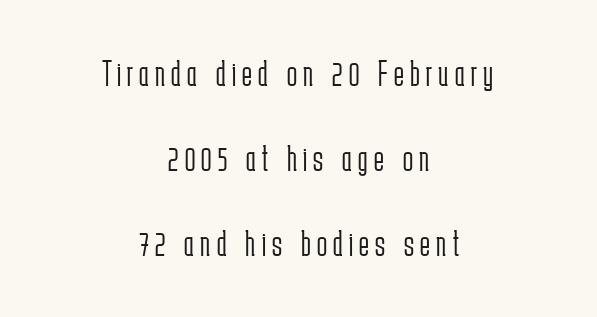
Looks like regular typesetting: each glyph gets only the width it needs. These lines stack symmetrically, like a column narrowing and widening about its center. Does the lettering tilt? It doesn't — this is upright. A sans-serif font was chosen for this passage. Clear beneath every line of the passage.
